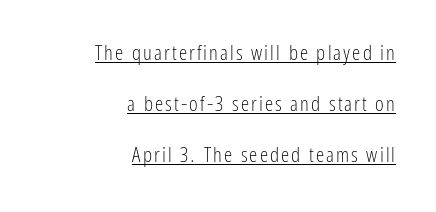
Q: Is the text bold? A: No.
Q: Is the text italic (slanted)? A: No, it is upright.
Q: Is the text underlined? A: Yes.
Q: How is the paragraph aligned? A: Right-aligned.
Q: Is the spacing between lines tight, normal or loose? A: Loose.
